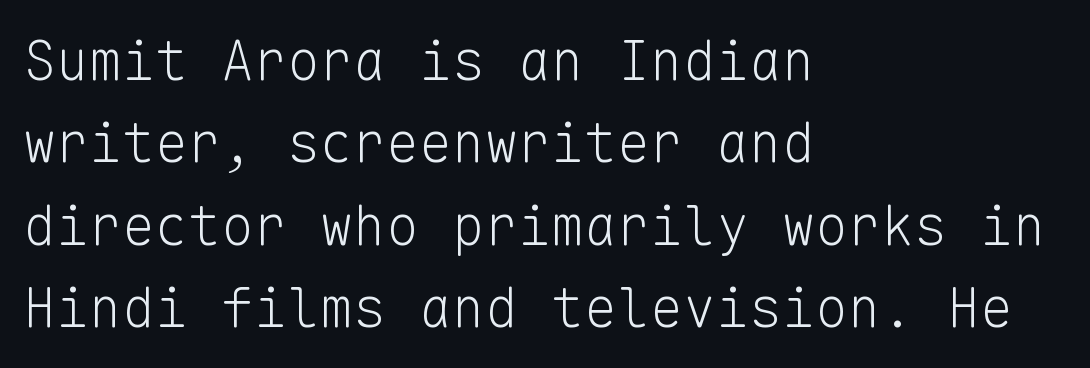
The image shows 55 px light sans-serif type, upright, monospaced; set left-aligned, normal line spacing (1.5x), normal letter spacing, not underlined; low stroke contrast and a medium x-height.
